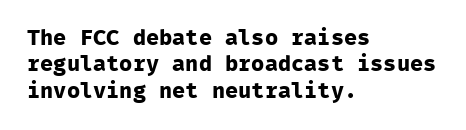
{"italic": "no", "bold": "yes", "underline": "no", "align": "left", "line_spacing_ratio": 1.2, "letter_spacing": "normal", "letter_spacing_em": 0.0, "glyph_px": 22}
